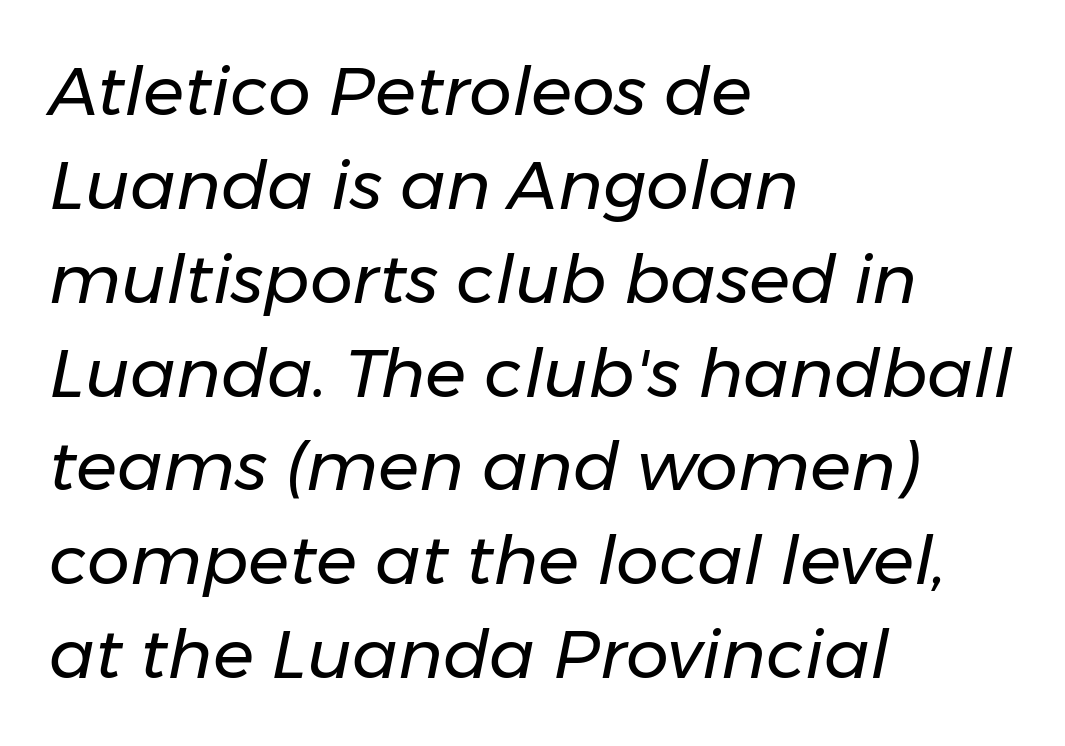
Q: Is the text bold? A: No.
Q: Is the text italic (slanted)? A: Yes, it leans right by about 11 degrees.
Q: Is the text underlined? A: No.
Q: How is the paragraph aligned? A: Left-aligned.
Q: Is the spacing between letters normal or unusually wide? A: Normal.
Q: Is the spacing between lines tight, normal or loose? A: Normal.
Q: Width (condensed, normal, or wide)? A: Normal.
Q: Stroke contrast? A: Low.
Q: x-height? A: Medium.
Q: Monospaced? A: No.
